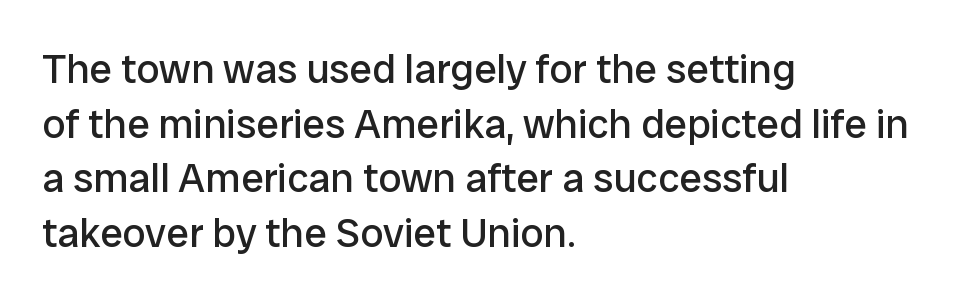
Q: Is the text bold? A: No.
Q: Is the text italic (slanted)? A: No, it is upright.
Q: Is the typeface a serif or a sans-serif typeface? A: Sans-serif.
Q: Is the text underlined? A: No.
Q: How is the paragraph aligned? A: Left-aligned.
Q: Is the spacing between letters normal or unusually wide? A: Normal.
Q: Is the spacing between lines tight, normal or loose? A: Normal.
Q: Width (condensed, normal, or wide)? A: Normal.
Q: Stroke contrast? A: Low.
Q: x-height? A: Medium.
Q: Monospaced? A: No.
